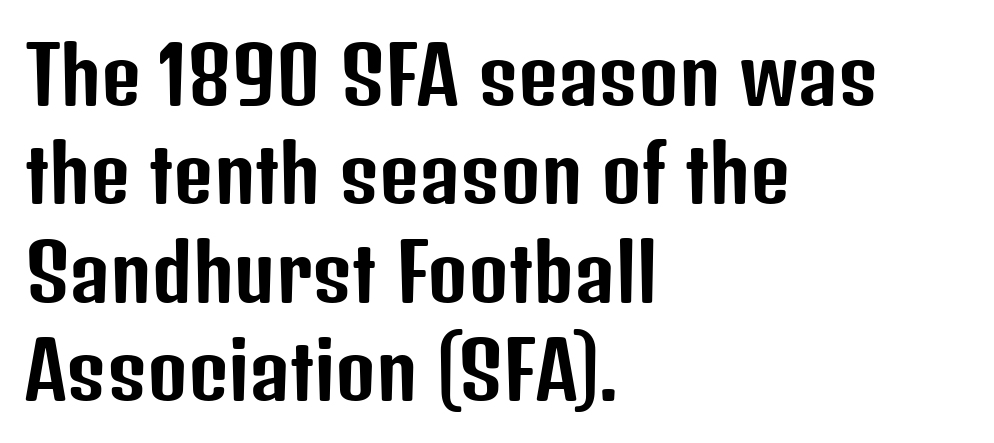
It's the straight-up-and-down kind of type. You can tell from the bare stems that sans-serif type was used. Words appear dense and cohesive because spacing is normal. Character widths vary here, with narrow letters taking less room than wide ones. Where is the straight margin? On the left. This rendering features lettering with no underline.
